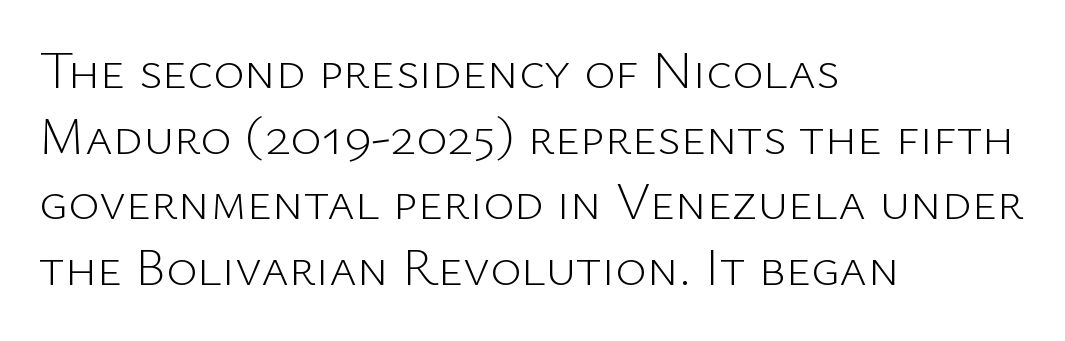
{"serif": "no", "italic": "no", "bold": "no", "weight": "light", "width": "normal", "stroke_contrast": "low", "x_height": "medium", "monospaced": "no", "underline": "no", "align": "left", "line_spacing_ratio": 1.24, "letter_spacing": "normal", "letter_spacing_em": 0.0, "glyph_px": 53}
